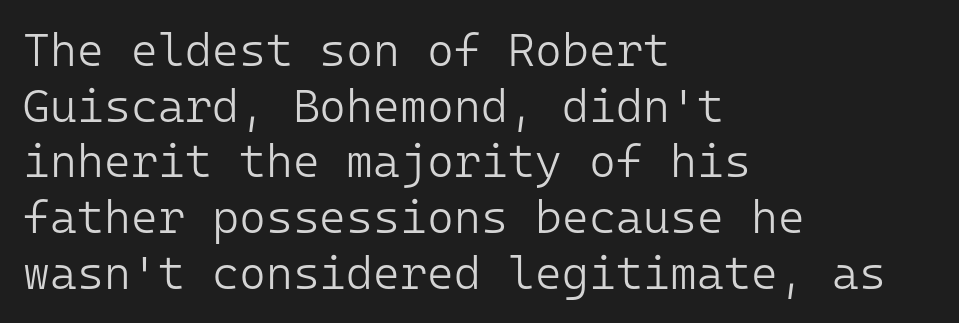
The image shows 46 px light sans-serif type, upright, monospaced; set left-aligned, line spacing 1.21x, normal letter spacing, not underlined; low stroke contrast and a medium x-height.
